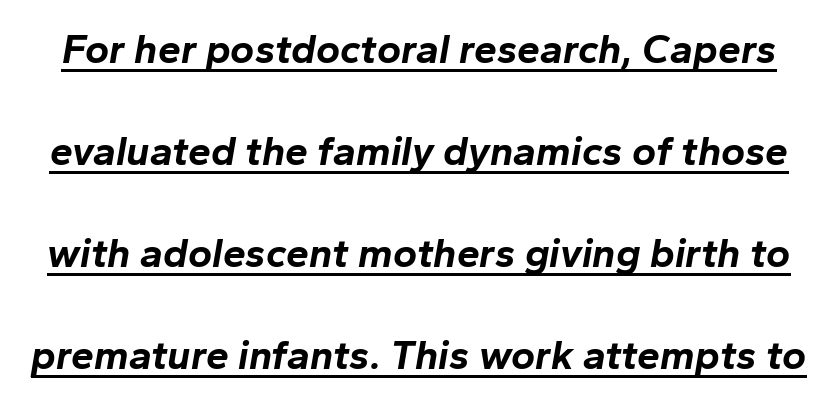
{"italic": "yes", "lean": "right", "slant_degrees": 10, "bold": "yes", "weight": "bold", "width": "normal", "stroke_contrast": "low", "x_height": "medium", "monospaced": "no", "underline": "yes", "line_spacing": "loose", "line_spacing_ratio": 2.49, "letter_spacing": "normal", "letter_spacing_em": 0.0, "glyph_px": 41}
